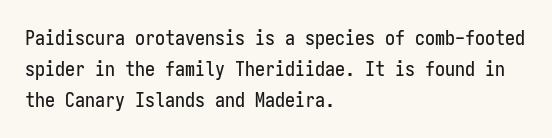
Q: Is the text italic (slanted)? A: No, it is upright.
Q: Is the text underlined? A: No.
Q: How is the paragraph aligned? A: Left-aligned.
Q: Is the spacing between letters normal or unusually wide? A: Normal.
Q: Is the spacing between lines tight, normal or loose? A: Normal.
